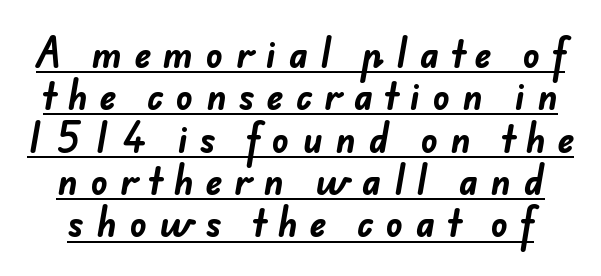
The image shows 35 px bold sans-serif type; set line spacing 1.21x, unusually wide letter spacing (+0.35 em), underlined; low stroke contrast and a small x-height.
